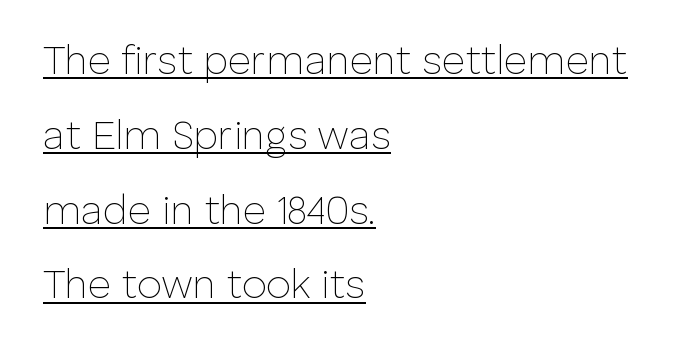
Q: Is the text bold? A: No.
Q: Is the text italic (slanted)? A: No, it is upright.
Q: Is the typeface a serif or a sans-serif typeface? A: Sans-serif.
Q: Is the text underlined? A: Yes.
Q: How is the paragraph aligned? A: Left-aligned.
Q: Is the spacing between letters normal or unusually wide? A: Normal.
Q: Width (condensed, normal, or wide)? A: Normal.
Q: Stroke contrast? A: Low.
Q: x-height? A: Medium.
Q: Monospaced? A: No.
